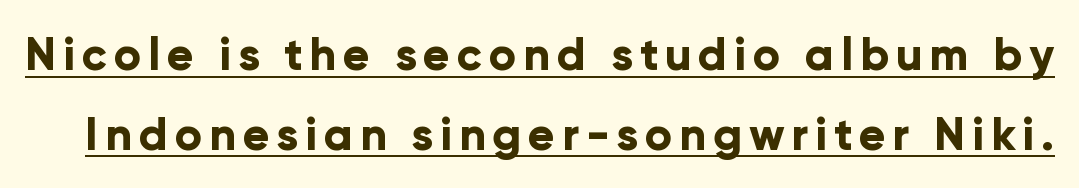
Q: Is the text bold? A: Yes.
Q: Is the text italic (slanted)? A: No, it is upright.
Q: Is the typeface a serif or a sans-serif typeface? A: Sans-serif.
Q: Is the text underlined? A: Yes.
Q: Width (condensed, normal, or wide)? A: Normal.
Q: Stroke contrast? A: Low.
Q: x-height? A: Medium.
Q: Monospaced? A: No.
